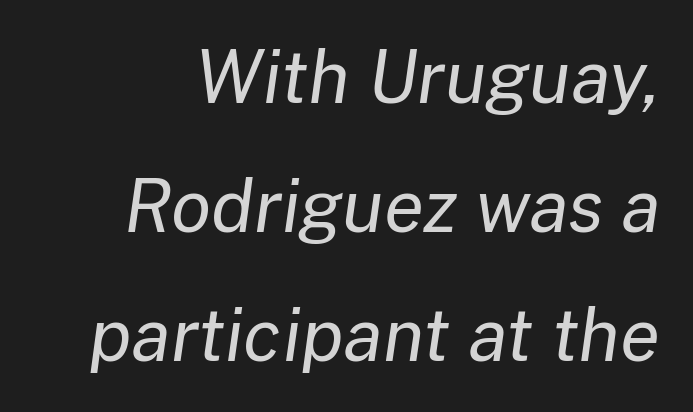
The image shows 73 px regular-weight type, italic (leaning right); set line spacing 1.77x, normal letter spacing, not underlined; low stroke contrast and a medium x-height.
